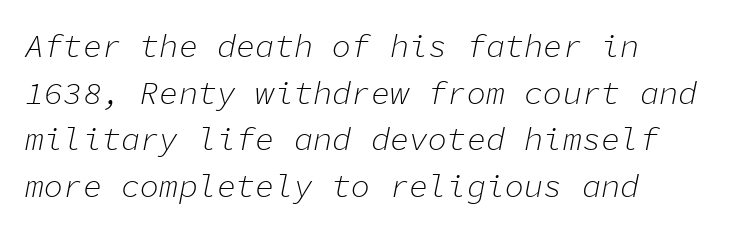
{"italic": "yes", "lean": "right", "slant_degrees": 11, "bold": "no", "weight": "light", "width": "normal", "stroke_contrast": "low", "x_height": "medium", "monospaced": "yes", "underline": "no", "align": "left", "line_spacing": "normal", "line_spacing_ratio": 1.46, "letter_spacing": "normal", "letter_spacing_em": 0.0, "glyph_px": 32}
